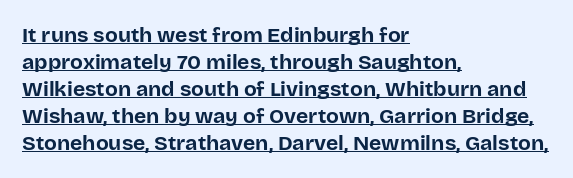
{"italic": "no", "bold": "yes", "underline": "yes", "align": "left", "line_spacing": "normal", "line_spacing_ratio": 1.28, "letter_spacing": "normal", "letter_spacing_em": 0.0, "glyph_px": 21}
